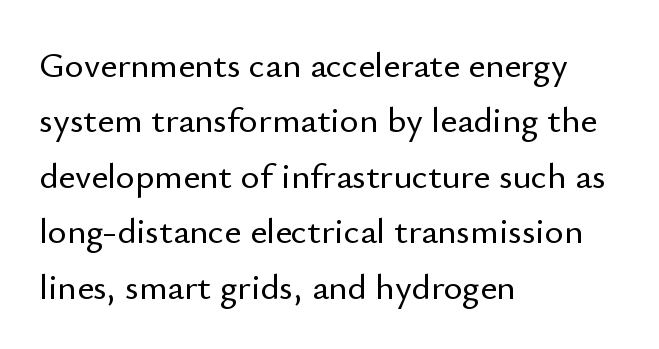
Q: Is the text italic (slanted)? A: No, it is upright.
Q: Is the typeface a serif or a sans-serif typeface? A: Sans-serif.
Q: Is the text underlined? A: No.
Q: How is the paragraph aligned? A: Left-aligned.
Q: Is the spacing between letters normal or unusually wide? A: Normal.
Q: Is the spacing between lines tight, normal or loose? A: Normal.
Q: Width (condensed, normal, or wide)? A: Normal.
Q: Stroke contrast? A: Low.
Q: x-height? A: Small.
Q: Monospaced? A: No.
